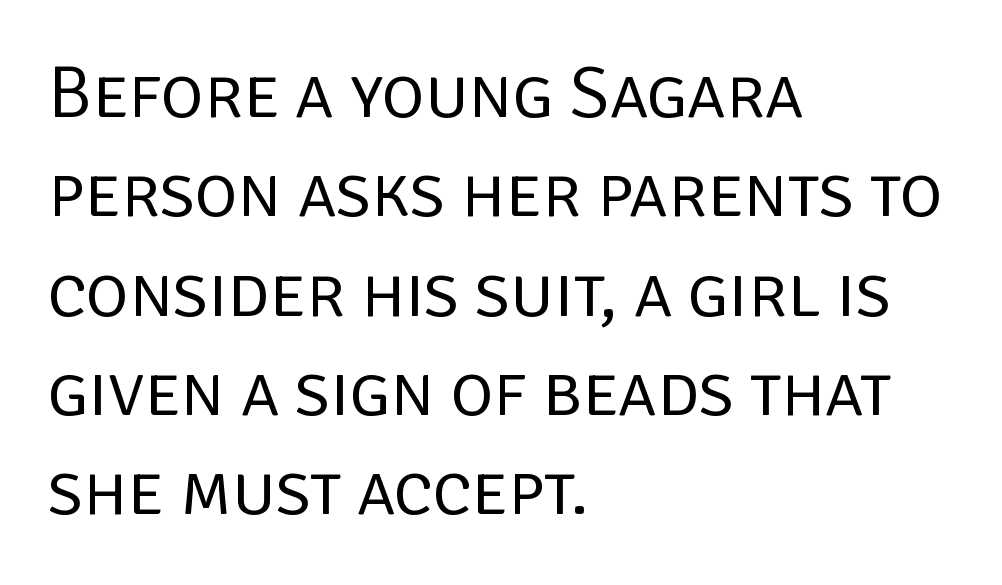
{"serif": "no", "italic": "no", "bold": "no", "weight": "regular", "width": "normal", "stroke_contrast": "low", "x_height": "large", "monospaced": "no", "underline": "no", "align": "left", "line_spacing": "normal", "line_spacing_ratio": 1.36, "letter_spacing": "normal", "letter_spacing_em": 0.0, "glyph_px": 73}
